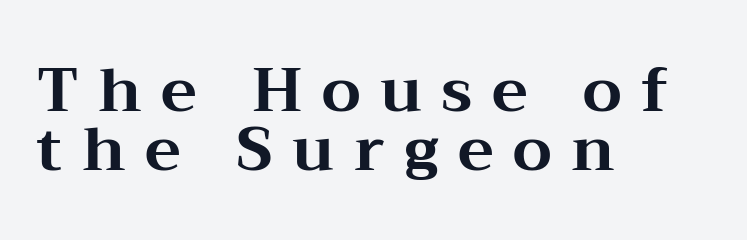
Q: Is the text bold? A: Yes.
Q: Is the text italic (slanted)? A: No, it is upright.
Q: Is the typeface a serif or a sans-serif typeface? A: Serif.
Q: Is the text underlined? A: No.
Q: How is the paragraph aligned? A: Left-aligned.
Q: Is the spacing between letters normal or unusually wide? A: Unusually wide.
Q: Is the spacing between lines tight, normal or loose? A: Tight.
Q: Width (condensed, normal, or wide)? A: Wide.
Q: Stroke contrast? A: Medium.
Q: x-height? A: Medium.
Q: Monospaced? A: No.
